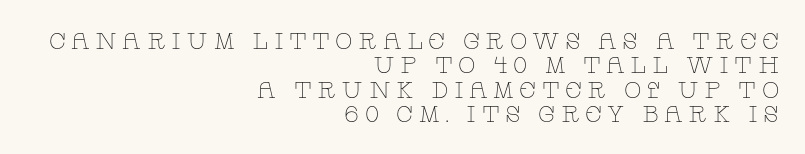
The image shows 23 px text type, upright; set right-aligned, tight line spacing (1.06x), unusually wide letter spacing (+0.23 em), not underlined.
